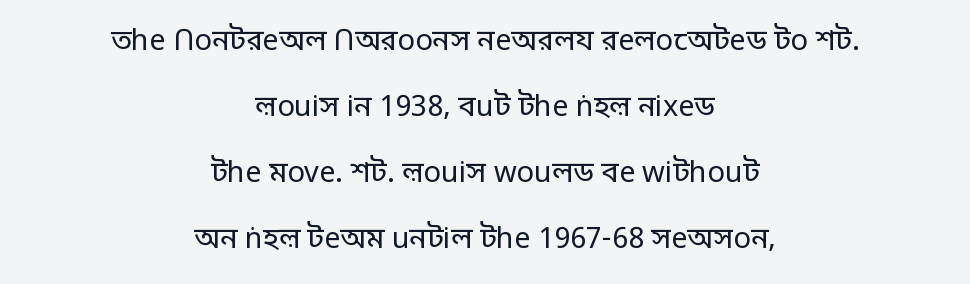
{"serif": "no", "italic": "no", "bold": "no", "weight": "regular", "width": "normal", "stroke_contrast": "low", "x_height": "large", "monospaced": "no", "underline": "no", "align": "center", "line_spacing": "loose", "line_spacing_ratio": 2.28, "letter_spacing": "normal", "letter_spacing_em": 0.0, "glyph_px": 29}
